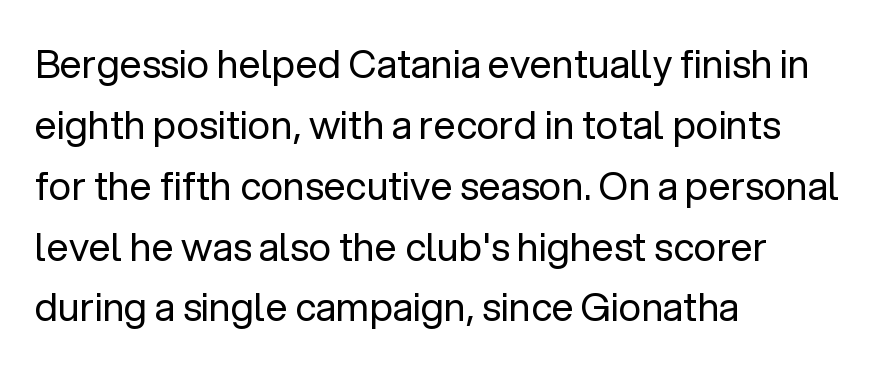
Q: Is the text bold? A: No.
Q: Is the text italic (slanted)? A: No, it is upright.
Q: Is the typeface a serif or a sans-serif typeface? A: Sans-serif.
Q: Is the text underlined? A: No.
Q: How is the paragraph aligned? A: Left-aligned.
Q: Is the spacing between letters normal or unusually wide? A: Normal.
Q: Is the spacing between lines tight, normal or loose? A: Normal.
Q: Width (condensed, normal, or wide)? A: Normal.
Q: Stroke contrast? A: Low.
Q: x-height? A: Medium.
Q: Monospaced? A: No.
